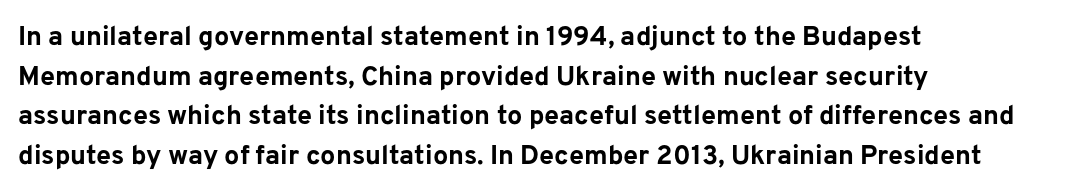
{"italic": "no", "bold": "yes", "underline": "no", "align": "left", "line_spacing": "normal", "line_spacing_ratio": 1.47, "letter_spacing": "normal", "letter_spacing_em": 0.0, "glyph_px": 27}
